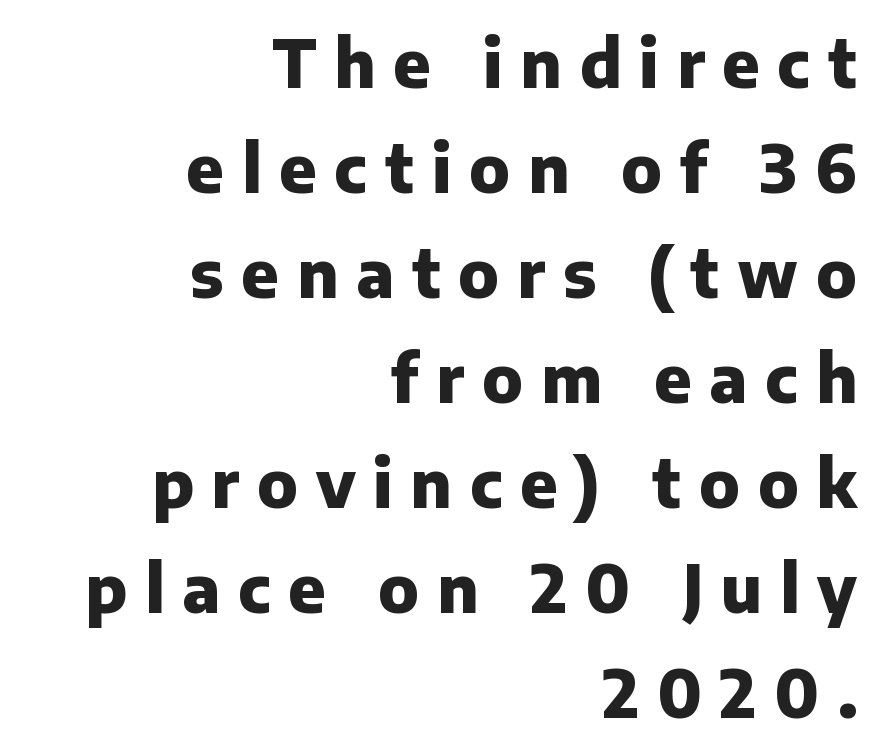
Is the type bold? Yes — the strokes are clearly thick and heavy. Loose tracking; the words dissolve into strings of separated letters. Character widths vary here, with narrow letters taking less room than wide ones. Regular leading. This sample is right-justified, so line beginnings fall wherever the words allow. The letters carry no serifs — their stems end cleanly without finishing strokes.
